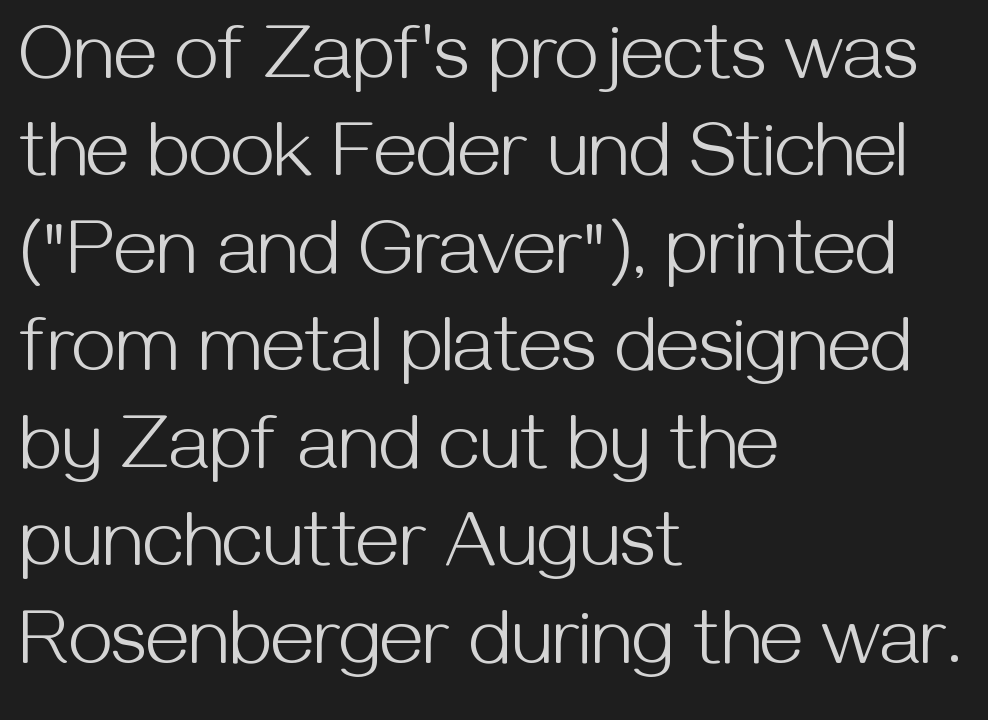
The image shows 78 px light sans-serif type, upright; set left-aligned, normal line spacing (1.25x), normal letter spacing, not underlined; medium stroke contrast and a medium x-height.
